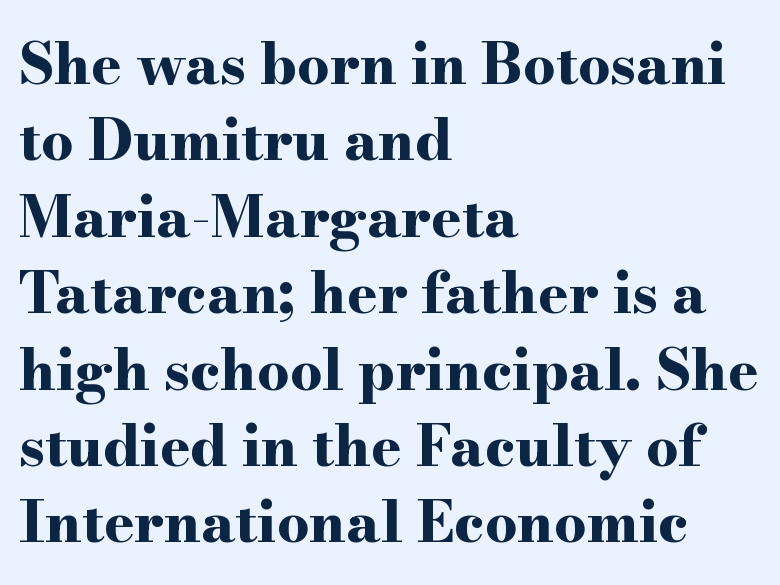
Q: Is the text bold? A: Yes.
Q: Is the text italic (slanted)? A: No, it is upright.
Q: Is the typeface a serif or a sans-serif typeface? A: Serif.
Q: Is the text underlined? A: No.
Q: How is the paragraph aligned? A: Left-aligned.
Q: Is the spacing between letters normal or unusually wide? A: Normal.
Q: Is the spacing between lines tight, normal or loose? A: Normal.
Q: Width (condensed, normal, or wide)? A: Wide.
Q: Stroke contrast? A: High.
Q: x-height? A: Small.
Q: Monospaced? A: No.
